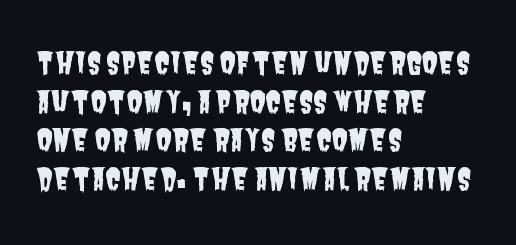
Q: Is the typeface a serif or a sans-serif typeface? A: Sans-serif.
Q: Is the text underlined? A: No.
Q: How is the paragraph aligned? A: Left-aligned.
Q: Is the spacing between letters normal or unusually wide? A: Normal.
Q: Is the spacing between lines tight, normal or loose? A: Normal.
Q: Width (condensed, normal, or wide)? A: Condensed.
Q: Stroke contrast? A: Low.
Q: x-height? A: Large.
Q: Monospaced? A: No.
